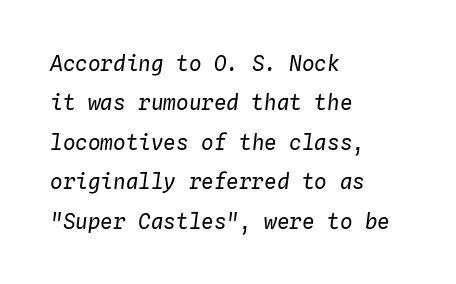
Q: Is the text bold? A: No.
Q: Is the text italic (slanted)? A: Yes, it leans right by about 4 degrees.
Q: Is the text underlined? A: No.
Q: How is the paragraph aligned? A: Left-aligned.
Q: Is the spacing between letters normal or unusually wide? A: Normal.
